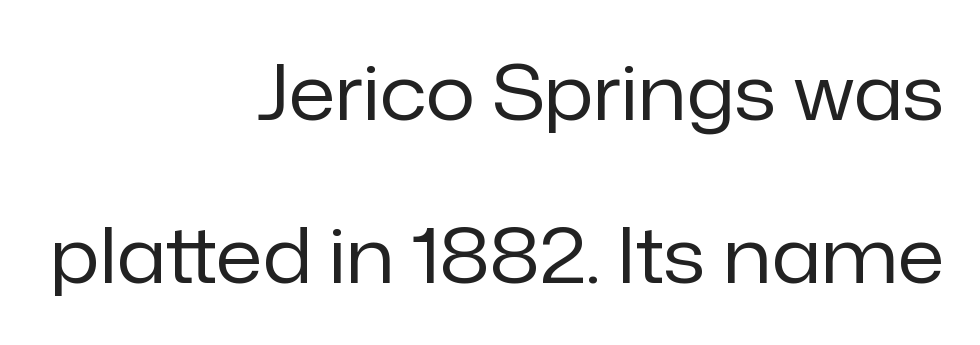
The image shows 77 px regular-weight sans-serif type, upright; set right-aligned, loose line spacing (2.12x), normal letter spacing, not underlined; low stroke contrast and a medium x-height.
